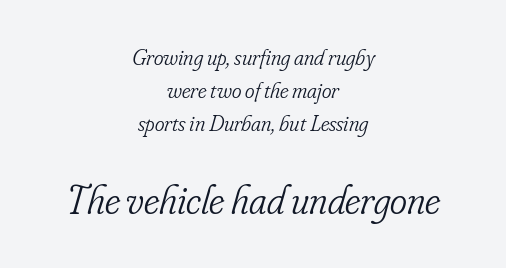
Q: Is the text bold? A: No.
Q: Is the text italic (slanted)? A: Yes, it leans right by about 16 degrees.
Q: Is the typeface a serif or a sans-serif typeface? A: Serif.
Q: Is the text underlined? A: No.
Q: How is the paragraph aligned? A: Centered.
Q: Is the spacing between letters normal or unusually wide? A: Normal.
Q: Is the spacing between lines tight, normal or loose? A: Normal.
Q: Which block of text is set in a larger size, the first (top) or the second (bottom)? A: The second (bottom) one.
Q: Width (condensed, normal, or wide)? A: Condensed.
Q: Stroke contrast? A: Low.
Q: x-height? A: Small.
Q: Monospaced? A: No.
